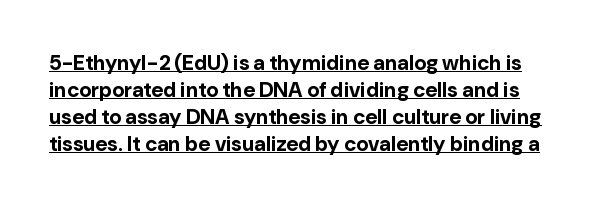
Q: Is the text bold? A: Yes.
Q: Is the text italic (slanted)? A: No, it is upright.
Q: Is the text underlined? A: Yes.
Q: Is the spacing between letters normal or unusually wide? A: Normal.
Q: Is the spacing between lines tight, normal or loose? A: Normal.
